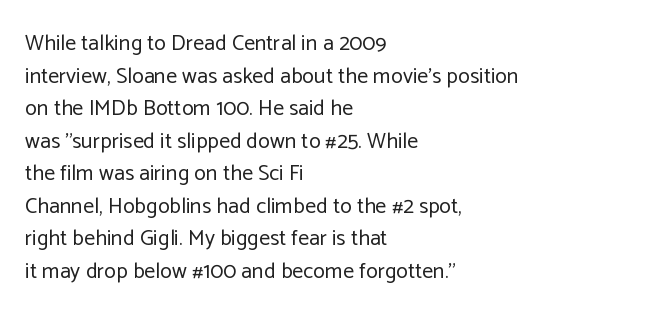
The image shows 22 px text type, upright; set left-aligned, normal line spacing (1.48x), normal letter spacing, not underlined.
